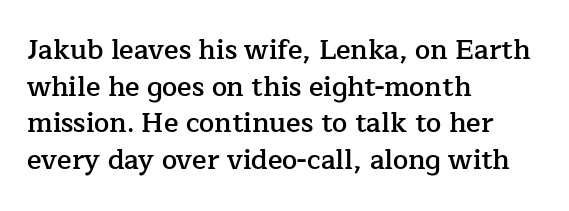
Successive baselines arrive at the customary interval. Nothing unusual about the tracking: characters are spaced as the font intends. Clear beneath every line of the passage. The lettering stays uniformly vertical, giving the passage a roman look. A somewhat darkened texture: the type is semibold rather than bold. Left-aligned paragraph, ragged on the right.
